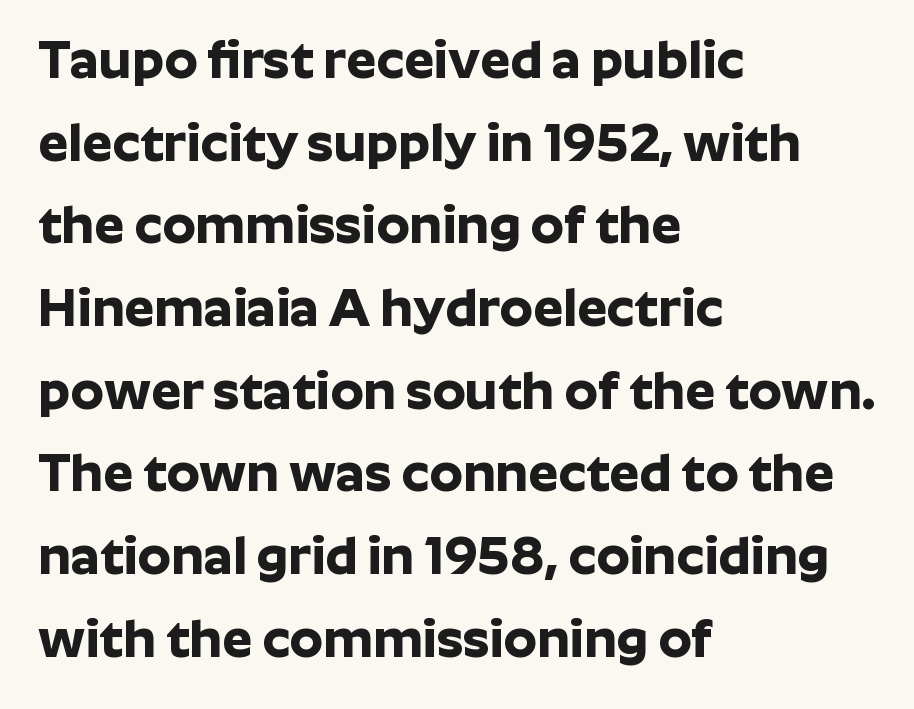
The image shows 53 px bold sans-serif type, upright; set left-aligned, normal line spacing (1.56x), normal letter spacing, not underlined; low stroke contrast and a medium x-height.
